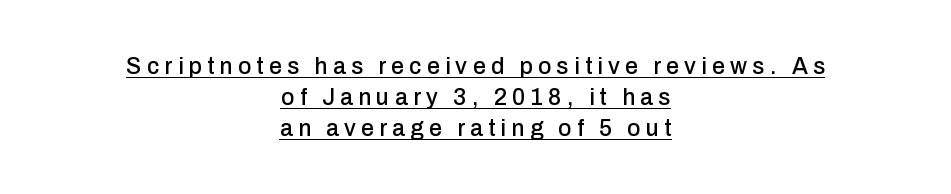
Underline: present. Every stem runs plumb, perpendicular to the baseline. Each new line begins a customary step beneath the previous one. Compared with typical body copy, the letter spacing here is much looser. The text block is weighted toward neither margin, spreading evenly from the middle.
